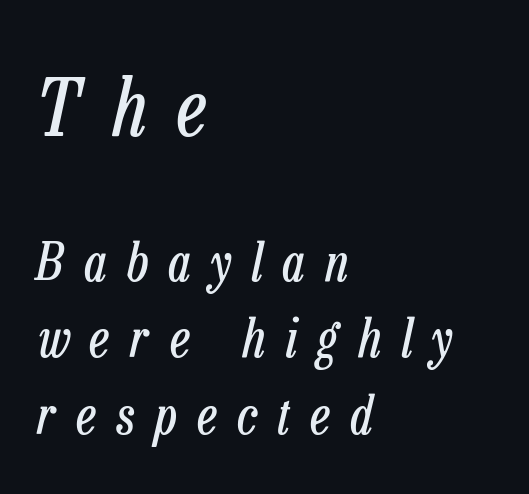
The image shows 79 px regular-weight, condensed type, italic (leaning right); set left-aligned, normal line spacing (1.44x), unusually wide letter spacing (+0.39 em), not underlined; the first (top) block is 1.49x larger; low stroke contrast and a medium x-height.
